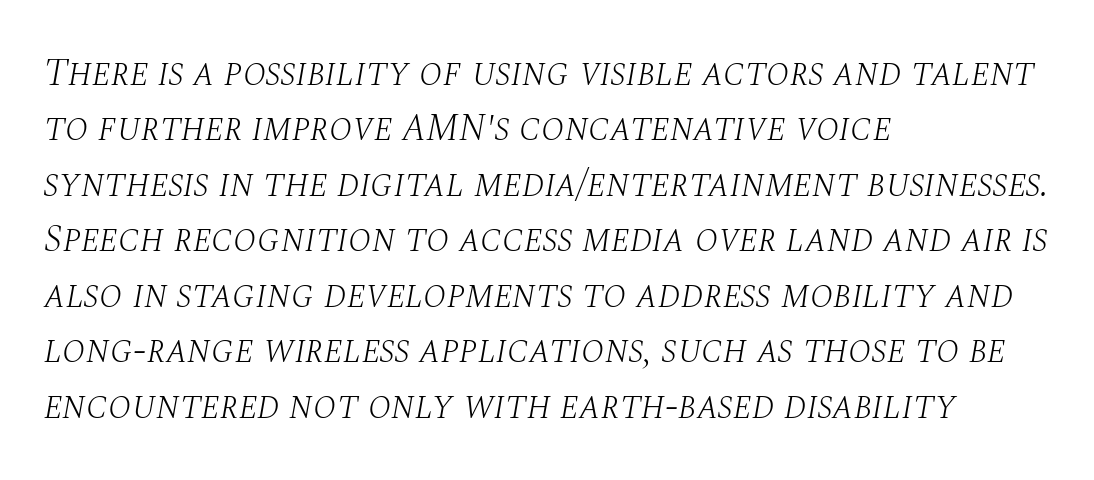
{"serif": "yes", "italic": "yes", "lean": "right", "slant_degrees": 10, "bold": "no", "weight": "light", "width": "normal", "stroke_contrast": "medium", "x_height": "large", "monospaced": "no", "underline": "no", "align": "left", "line_spacing": "normal", "line_spacing_ratio": 1.46, "letter_spacing": "normal", "letter_spacing_em": 0.0, "glyph_px": 38}
